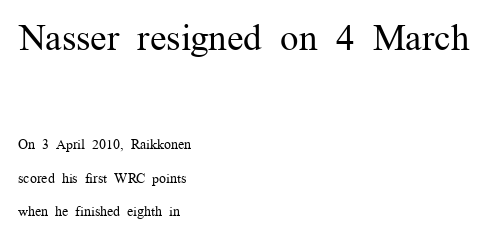
Q: Is the text bold? A: No.
Q: Is the text italic (slanted)? A: No, it is upright.
Q: Is the typeface a serif or a sans-serif typeface? A: Serif.
Q: Is the text underlined? A: No.
Q: How is the paragraph aligned? A: Left-aligned.
Q: Is the spacing between letters normal or unusually wide? A: Normal.
Q: Is the spacing between lines tight, normal or loose? A: Loose.
Q: Which block of text is set in a larger size, the first (top) or the second (bottom)? A: The first (top) one.
Q: Width (condensed, normal, or wide)? A: Normal.
Q: Stroke contrast? A: Medium.
Q: x-height? A: Medium.
Q: Monospaced? A: No.
